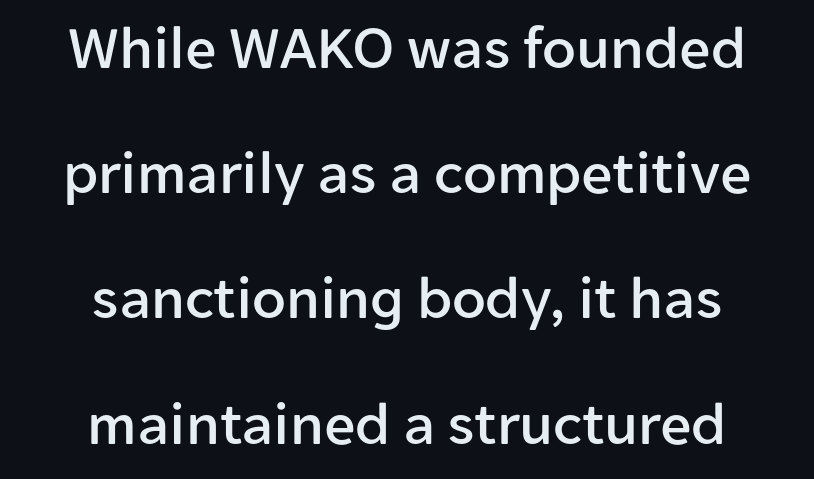
The compositor balanced each line on the midline. Every stem runs plumb, perpendicular to the baseline. Check under the words: just untouched page. Spacing verdict: proportional, widths tailored to each character.
